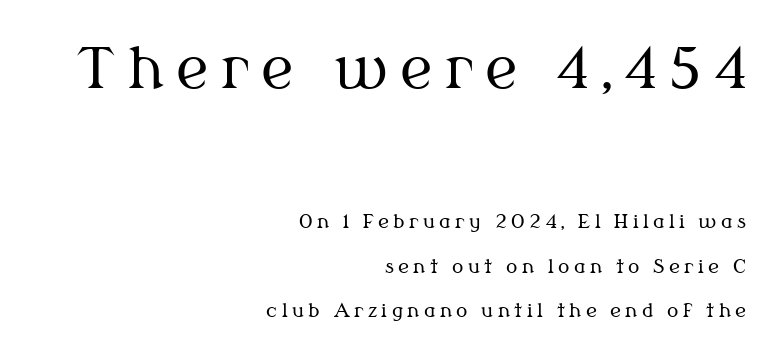
The image shows 56 px regular-weight serif type, upright; set right-aligned, loose line spacing (2.33x), unusually wide letter spacing (+0.23 em), not underlined; the first (top) block is 2.95x larger; medium stroke contrast and a medium x-height.
